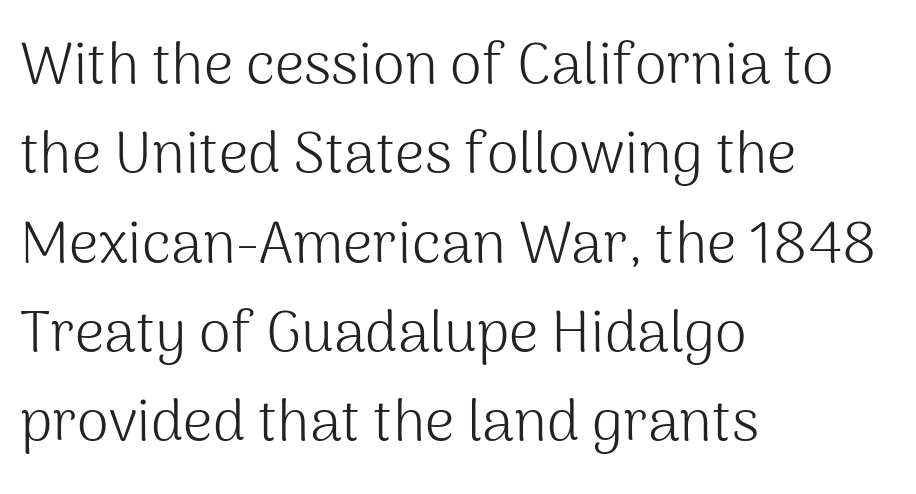
{"serif": "no", "italic": "no", "bold": "no", "weight": "light", "width": "normal", "stroke_contrast": "medium", "x_height": "medium", "monospaced": "no", "underline": "no", "align": "left", "line_spacing": "normal", "line_spacing_ratio": 1.54, "letter_spacing": "normal", "letter_spacing_em": 0.0, "glyph_px": 58}
